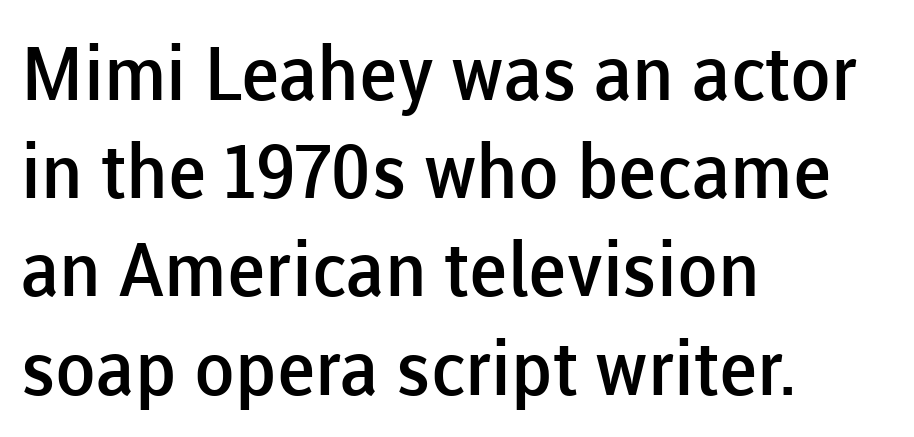
Q: Is the text bold? A: Semi-bold.
Q: Is the text italic (slanted)? A: No, it is upright.
Q: Is the typeface a serif or a sans-serif typeface? A: Sans-serif.
Q: Is the text underlined? A: No.
Q: How is the paragraph aligned? A: Left-aligned.
Q: Is the spacing between letters normal or unusually wide? A: Normal.
Q: Is the spacing between lines tight, normal or loose? A: Normal.
Q: Width (condensed, normal, or wide)? A: Normal.
Q: Stroke contrast? A: Low.
Q: x-height? A: Medium.
Q: Monospaced? A: No.
